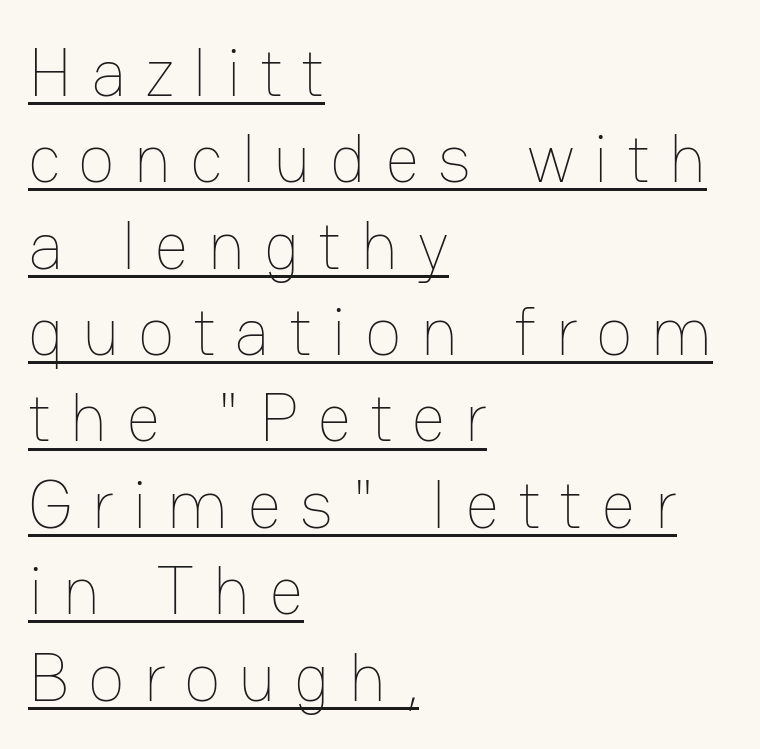
The image shows 68 px thin type, upright; set left-aligned, normal line spacing (1.27x), unusually wide letter spacing (+0.27 em), underlined; low stroke contrast and a medium x-height.
